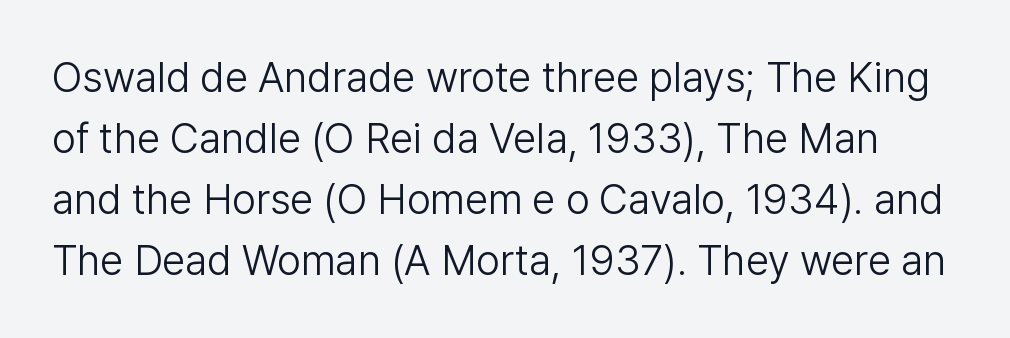
The image shows 42 px light sans-serif type, upright; set normal line spacing (1.45x), normal letter spacing, not underlined; low stroke contrast and a medium x-height.
